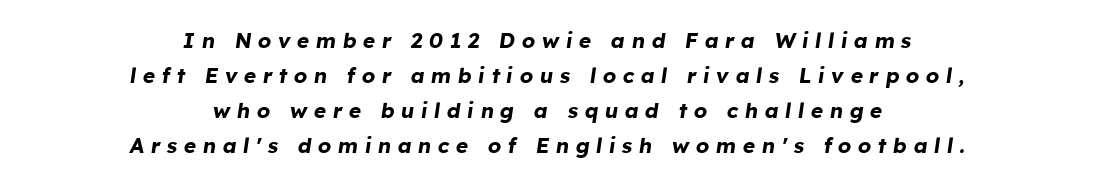
Q: Is the text bold? A: Yes.
Q: Is the text italic (slanted)? A: Yes, it leans right by about 8 degrees.
Q: Is the text underlined? A: No.
Q: How is the paragraph aligned? A: Centered.
Q: Is the spacing between letters normal or unusually wide? A: Unusually wide.
Q: Is the spacing between lines tight, normal or loose? A: Normal.
